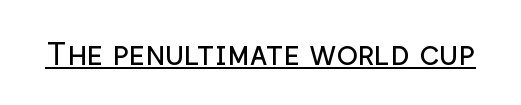
Has an underline been added? It has. I'd call this a sans setting — the letters go barefoot. No italicization has been applied; the sample stays upright. The typesetting does not lean heavy: it is not bold. You could call the tracking neutral — neither tight nor loose.
